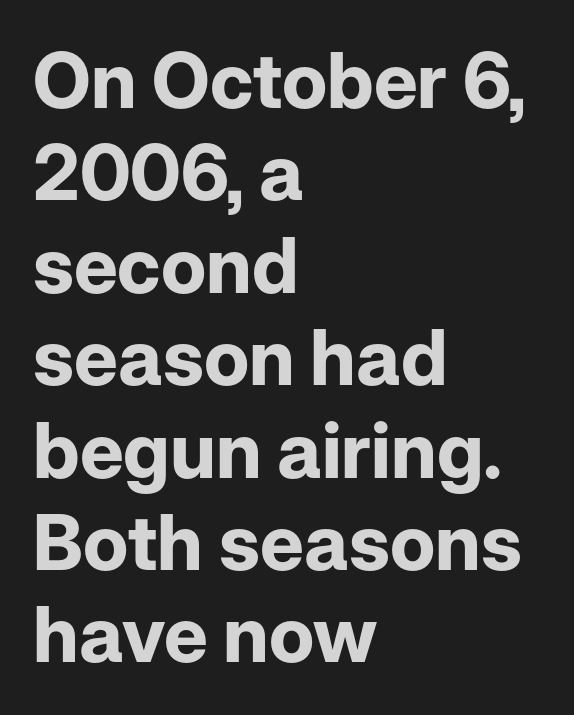
Q: Is the text bold? A: Yes.
Q: Is the text italic (slanted)? A: No, it is upright.
Q: Is the typeface a serif or a sans-serif typeface? A: Sans-serif.
Q: Is the text underlined? A: No.
Q: How is the paragraph aligned? A: Left-aligned.
Q: Is the spacing between letters normal or unusually wide? A: Normal.
Q: Width (condensed, normal, or wide)? A: Normal.
Q: Stroke contrast? A: Low.
Q: x-height? A: Medium.
Q: Monospaced? A: No.
